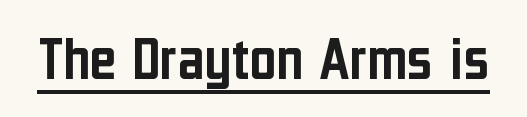
{"serif": "no", "italic": "no", "width": "condensed", "stroke_contrast": "low", "x_height": "medium", "monospaced": "no", "underline": "yes", "letter_spacing": "normal", "letter_spacing_em": 0.0, "glyph_px": 64}
